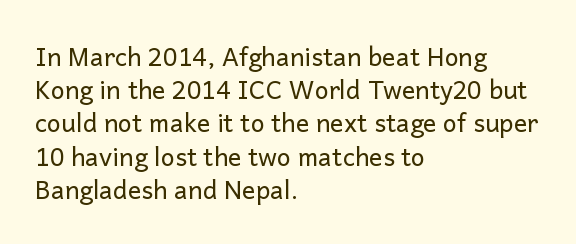
These lines sit exactly where default settings would place them. Decoration check: the copy has no underline. The typeface has the unassuming heft of standard copy or less. Horizontal alignment here is leftward, the default for most running prose.
